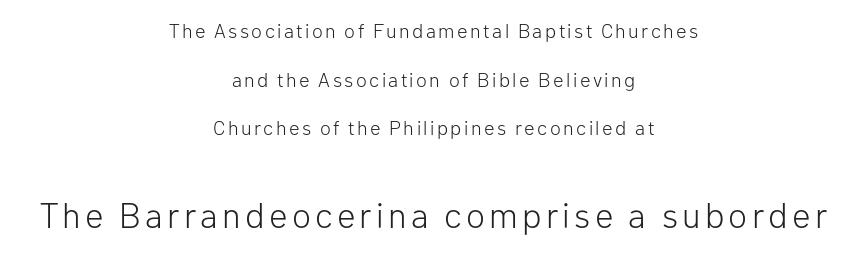
No extra ink here — the face is not bold. This sample has the flowing, uneven cadence of proportional lettering. Scale increases going downward across the two blocks. Notice how the passage keeps no hard edge, just a central spine.
